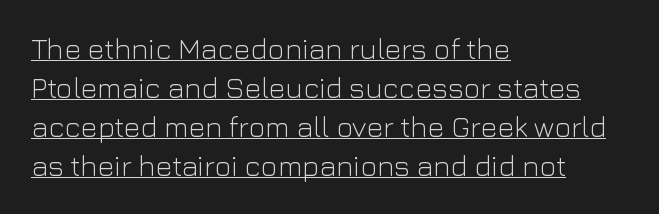
Q: Is the text bold? A: No.
Q: Is the text italic (slanted)? A: No, it is upright.
Q: Is the typeface a serif or a sans-serif typeface? A: Sans-serif.
Q: Is the text underlined? A: Yes.
Q: How is the paragraph aligned? A: Left-aligned.
Q: Is the spacing between letters normal or unusually wide? A: Normal.
Q: Is the spacing between lines tight, normal or loose? A: Normal.
Q: Width (condensed, normal, or wide)? A: Normal.
Q: Stroke contrast? A: Low.
Q: x-height? A: Medium.
Q: Monospaced? A: No.
